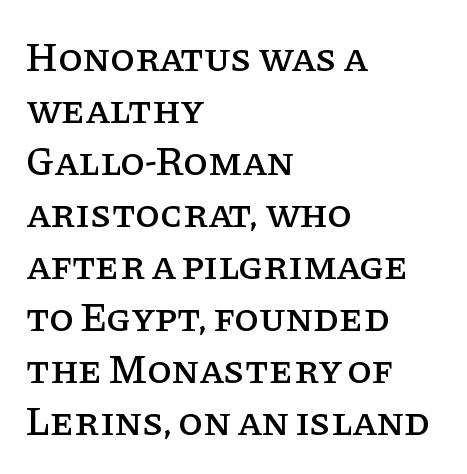
The image shows 40 px serif type, upright; set left-aligned, normal line spacing (1.3x), normal letter spacing, not underlined; low stroke contrast and a large x-height.
